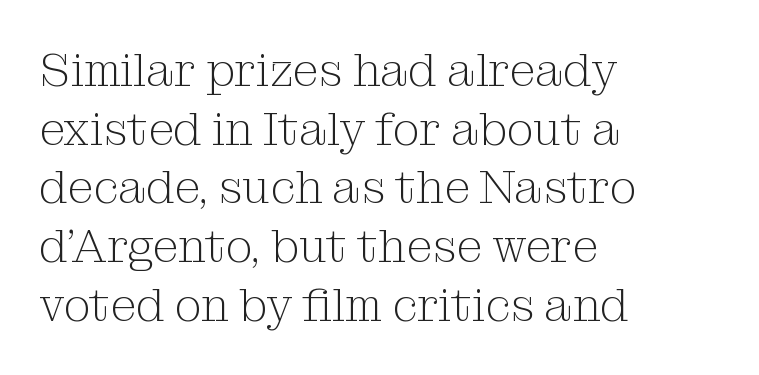
Q: Is the text bold? A: No.
Q: Is the text italic (slanted)? A: No, it is upright.
Q: Is the typeface a serif or a sans-serif typeface? A: Serif.
Q: Is the text underlined? A: No.
Q: How is the paragraph aligned? A: Left-aligned.
Q: Is the spacing between letters normal or unusually wide? A: Normal.
Q: Is the spacing between lines tight, normal or loose? A: Normal.
Q: Width (condensed, normal, or wide)? A: Normal.
Q: Stroke contrast? A: Medium.
Q: x-height? A: Medium.
Q: Monospaced? A: No.
